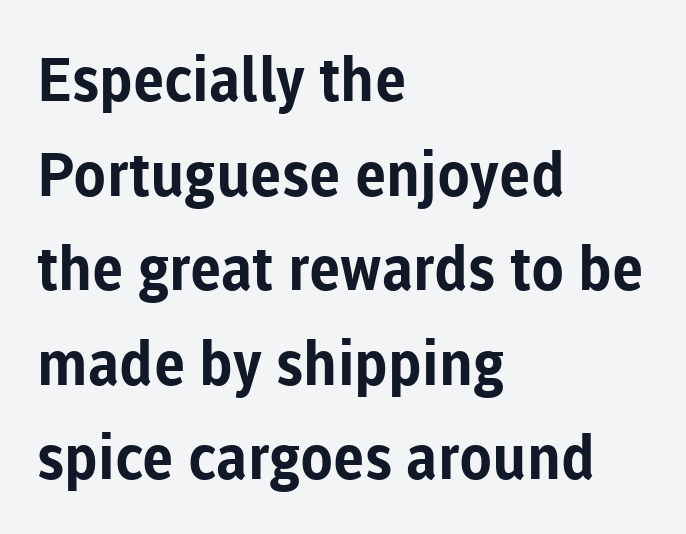
The image shows 61 px bold sans-serif type, upright; set left-aligned, normal line spacing (1.55x), normal letter spacing, not underlined; low stroke contrast and a medium x-height.
